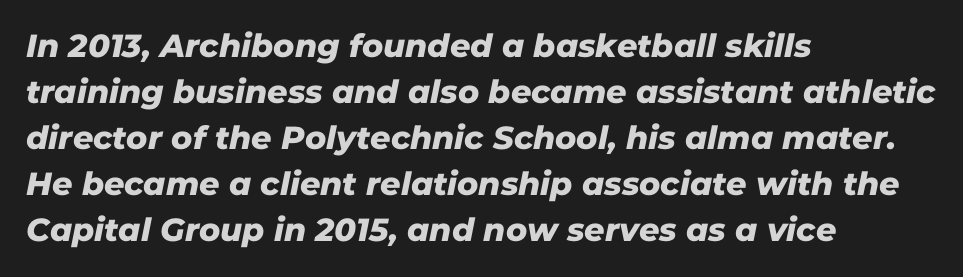
The image shows 32 px sans-serif type; set left-aligned, normal line spacing (1.44x), normal letter spacing, not underlined; low stroke contrast and a medium x-height.
